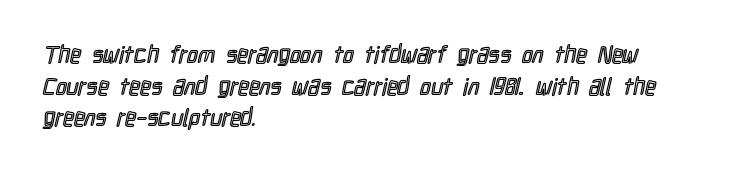
{"underline": "no", "align": "left", "line_spacing": "normal", "line_spacing_ratio": 1.32, "letter_spacing": "normal", "letter_spacing_em": 0.0, "glyph_px": 24}
